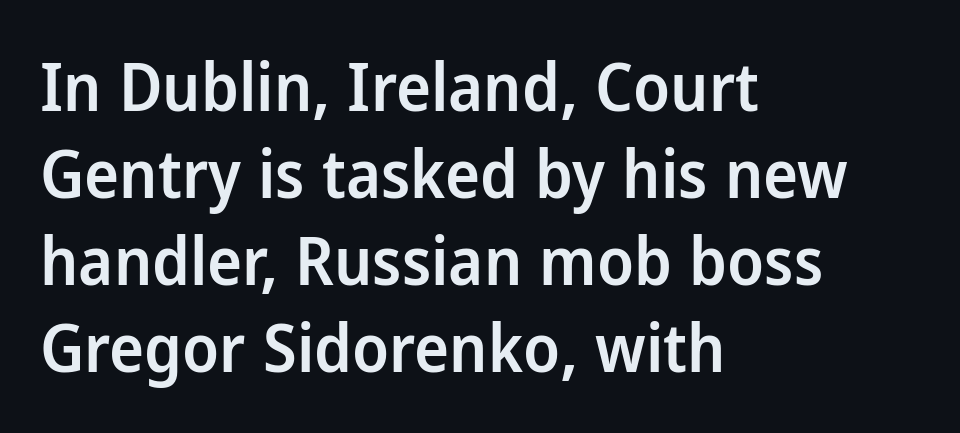
Rows of type keep a routine distance in the vertical direction. Words float on clear page, feet unadorned. All the whitespace from short lines collects on the right. The font family rendered here belongs to the sans-serif group. The gaps between neighbouring characters are ordinary and unremarkable. Look at the stroke-to-counter ratio: somewhat heavy, a semibold.
